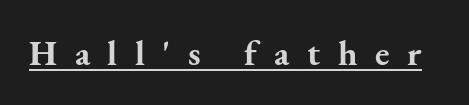
{"serif": "yes", "italic": "no", "bold": "yes", "weight": "bold", "width": "normal", "stroke_contrast": "medium", "x_height": "small", "monospaced": "no", "underline": "yes", "letter_spacing": "wide", "letter_spacing_em": 0.5, "glyph_px": 35}
